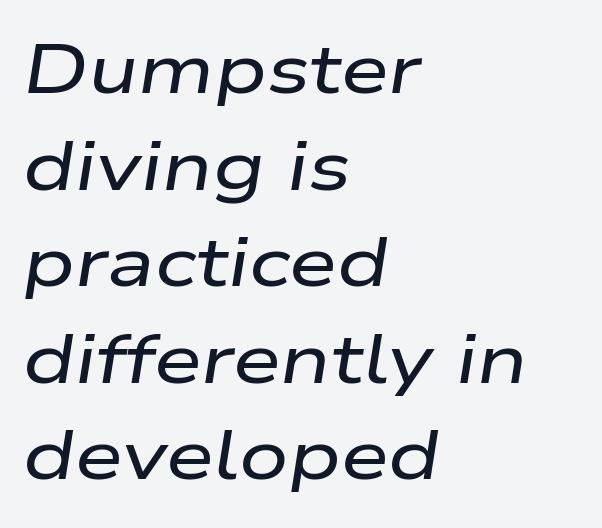
The image shows 69 px wide type, italic (leaning right); set left-aligned, normal line spacing (1.4x), normal letter spacing, not underlined; low stroke contrast and a medium x-height.
